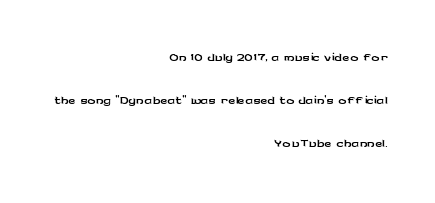
The image shows 20 px text type, upright; set right-aligned, loose line spacing (2.14x), normal letter spacing, not underlined.
